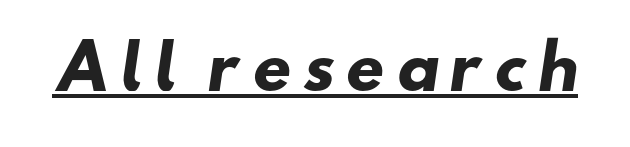
{"serif": "no", "bold": "yes", "weight": "heavy", "width": "wide", "stroke_contrast": "low", "x_height": "small", "monospaced": "no", "underline": "yes", "glyph_px": 61}
